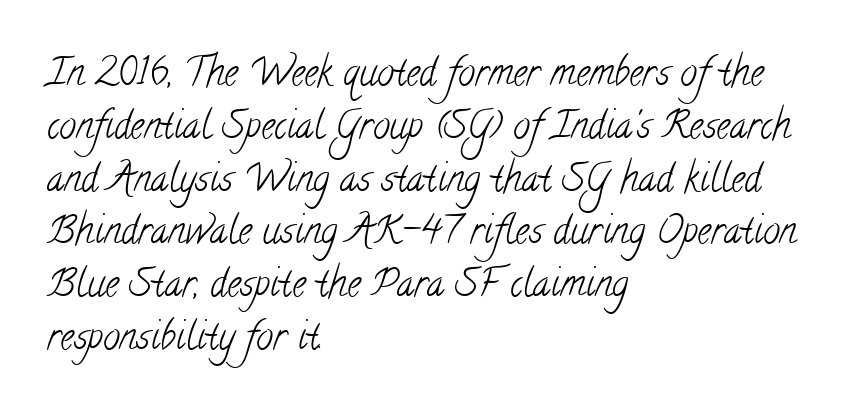
Q: Is the text bold? A: No.
Q: Is the typeface a serif or a sans-serif typeface? A: Serif.
Q: Is the text underlined? A: No.
Q: How is the paragraph aligned? A: Left-aligned.
Q: Is the spacing between letters normal or unusually wide? A: Normal.
Q: Is the spacing between lines tight, normal or loose? A: Normal.
Q: Width (condensed, normal, or wide)? A: Condensed.
Q: Stroke contrast? A: Low.
Q: x-height? A: Small.
Q: Monospaced? A: No.
